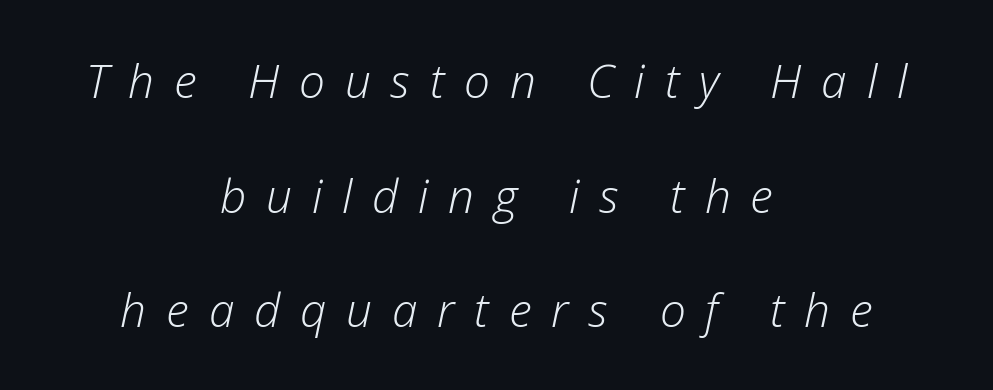
{"italic": "yes", "lean": "right", "slant_degrees": 12, "bold": "no", "weight": "light", "width": "normal", "stroke_contrast": "low", "x_height": "medium", "monospaced": "no", "underline": "no", "align": "center", "line_spacing": "loose", "line_spacing_ratio": 2.49, "letter_spacing": "wide", "letter_spacing_em": 0.43, "glyph_px": 46}
